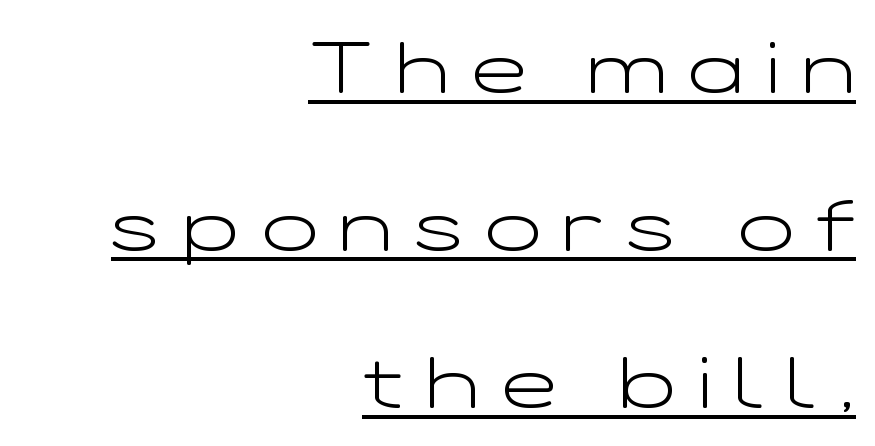
Q: Is the text bold? A: No.
Q: Is the text italic (slanted)? A: No, it is upright.
Q: Is the typeface a serif or a sans-serif typeface? A: Sans-serif.
Q: Is the text underlined? A: Yes.
Q: How is the paragraph aligned? A: Right-aligned.
Q: Is the spacing between letters normal or unusually wide? A: Unusually wide.
Q: Is the spacing between lines tight, normal or loose? A: Loose.
Q: Width (condensed, normal, or wide)? A: Wide.
Q: Stroke contrast? A: Low.
Q: x-height? A: Medium.
Q: Monospaced? A: No.
